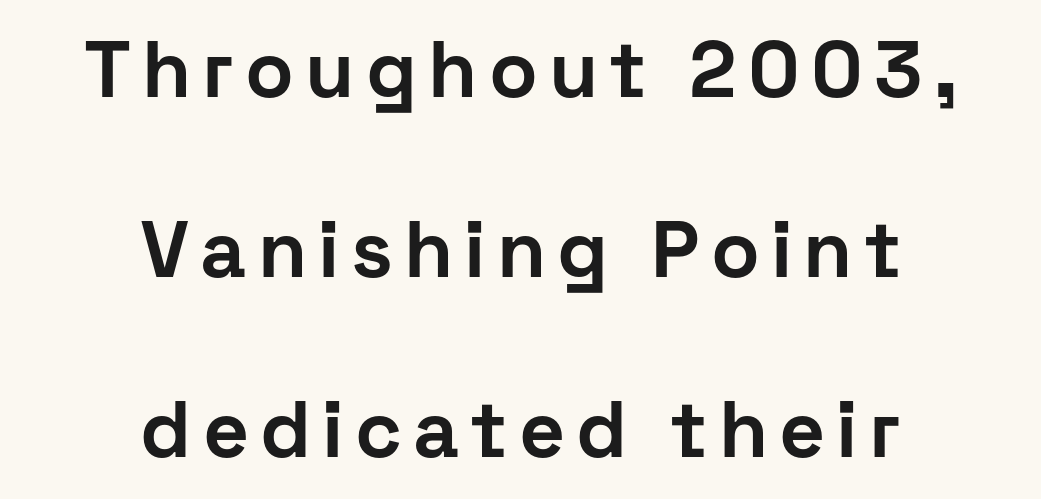
The image shows 80 px bold sans-serif type, upright; set centered, loose line spacing (2.25x), not underlined; low stroke contrast and a medium x-height.
